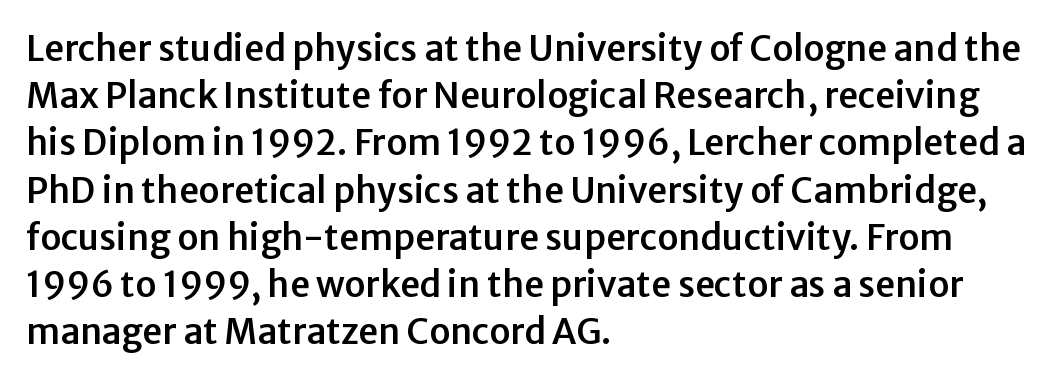
{"serif": "no", "italic": "no", "width": "normal", "stroke_contrast": "low", "x_height": "medium", "monospaced": "no", "underline": "no", "align": "left", "line_spacing": "normal", "line_spacing_ratio": 1.35, "letter_spacing": "normal", "letter_spacing_em": 0.0, "glyph_px": 35}
